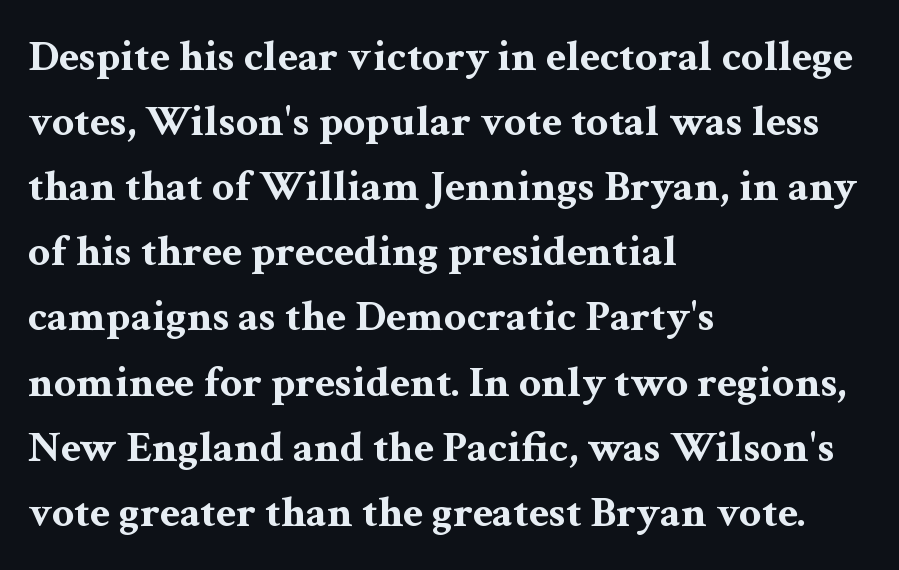
Chunky letters — that's bold for sure. Check where the strokes stop: tiny serifs finish them off. Just letters on the line, the space beneath them empty. Does the copy run flush right? No — it runs flush left.
